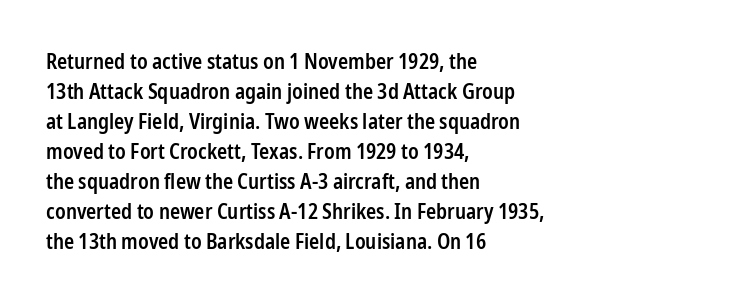
The image shows 21 px text type, upright; set left-aligned, normal line spacing (1.43x), normal letter spacing, not underlined.
